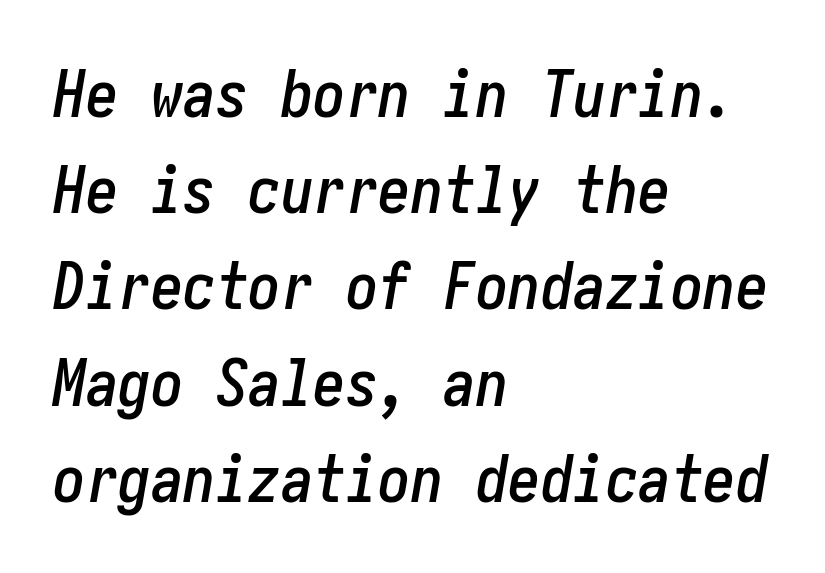
Q: Is the text italic (slanted)? A: Yes, it leans right by about 10 degrees.
Q: Is the text underlined? A: No.
Q: How is the paragraph aligned? A: Left-aligned.
Q: Is the spacing between letters normal or unusually wide? A: Normal.
Q: Is the spacing between lines tight, normal or loose? A: Normal.
Q: Width (condensed, normal, or wide)? A: Condensed.
Q: Stroke contrast? A: Low.
Q: x-height? A: Medium.
